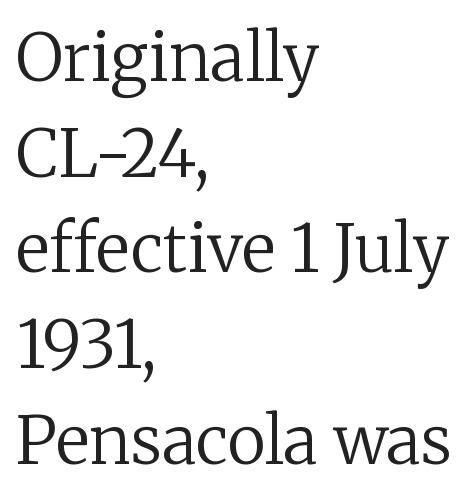
Spacing between characters is what you'd get straight out of the box. The passage shown is not bold in any degree. The specimen omits any rule beneath the text block's lines. The font family rendered here belongs to the serif group. Rows of type keep a routine distance in the vertical direction. The letters advance in unequal steps, a hallmark of proportional type.
